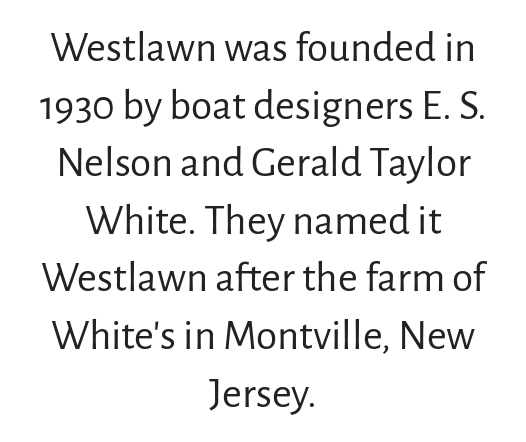
Q: Is the text bold? A: No.
Q: Is the text italic (slanted)? A: No, it is upright.
Q: Is the typeface a serif or a sans-serif typeface? A: Sans-serif.
Q: Is the text underlined? A: No.
Q: How is the paragraph aligned? A: Centered.
Q: Is the spacing between letters normal or unusually wide? A: Normal.
Q: Is the spacing between lines tight, normal or loose? A: Normal.
Q: Width (condensed, normal, or wide)? A: Normal.
Q: Stroke contrast? A: Low.
Q: x-height? A: Medium.
Q: Monospaced? A: No.
